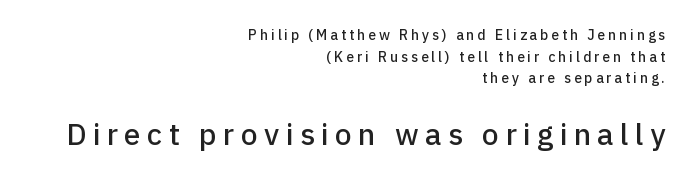
Characters follow at a spacing far wider than the type designer built in. Proportional: the letters do not fall into vertical columns. Unlike italic type, these characters show no tilt at all. The composition opens small and finishes big. Bare-footed words on every line. The vertical gap from one line to the next is medium.
